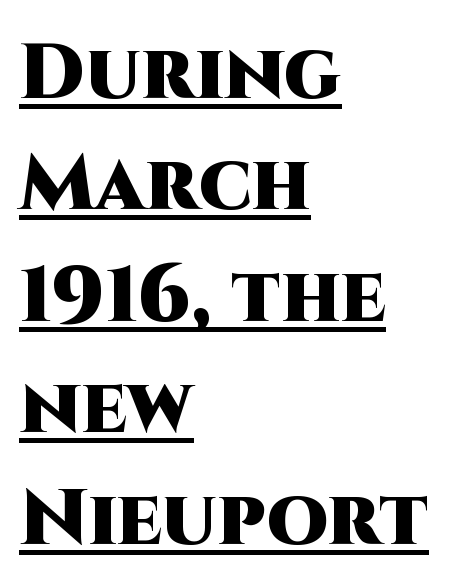
Q: Is the text bold? A: Yes.
Q: Is the text italic (slanted)? A: No, it is upright.
Q: Is the typeface a serif or a sans-serif typeface? A: Sans-serif.
Q: Is the text underlined? A: Yes.
Q: How is the paragraph aligned? A: Left-aligned.
Q: Is the spacing between letters normal or unusually wide? A: Normal.
Q: Is the spacing between lines tight, normal or loose? A: Normal.
Q: Width (condensed, normal, or wide)? A: Normal.
Q: Stroke contrast? A: High.
Q: x-height? A: Large.
Q: Monospaced? A: No.
